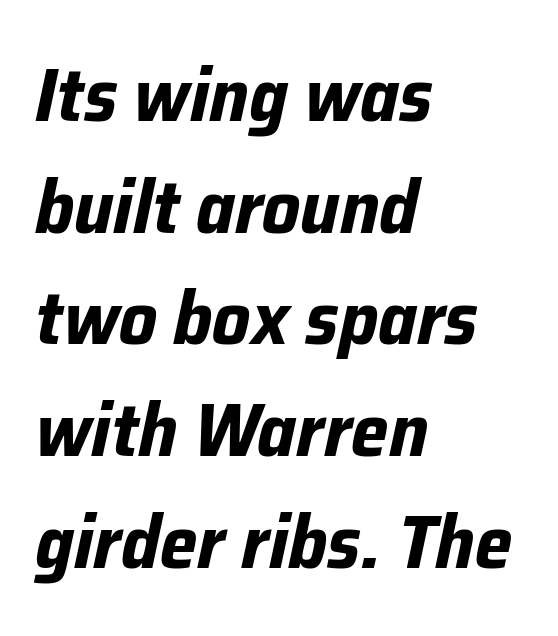
Q: Is the text bold? A: Yes.
Q: Is the text italic (slanted)? A: Yes, it leans right by about 12 degrees.
Q: Is the text underlined? A: No.
Q: How is the paragraph aligned? A: Left-aligned.
Q: Is the spacing between letters normal or unusually wide? A: Normal.
Q: Is the spacing between lines tight, normal or loose? A: Normal.
Q: Width (condensed, normal, or wide)? A: Normal.
Q: Stroke contrast? A: Low.
Q: x-height? A: Medium.
Q: Monospaced? A: No.
